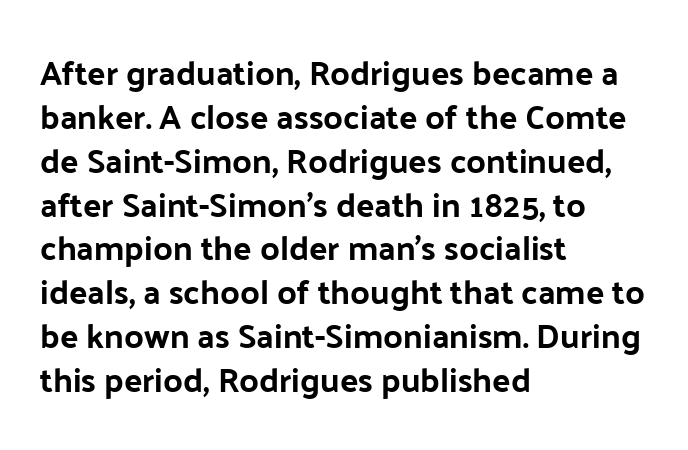
{"serif": "no", "italic": "no", "bold": "yes", "weight": "bold", "width": "normal", "stroke_contrast": "low", "x_height": "medium", "monospaced": "no", "underline": "no", "align": "left", "line_spacing": "normal", "line_spacing_ratio": 1.29, "letter_spacing": "normal", "letter_spacing_em": 0.0, "glyph_px": 34}
